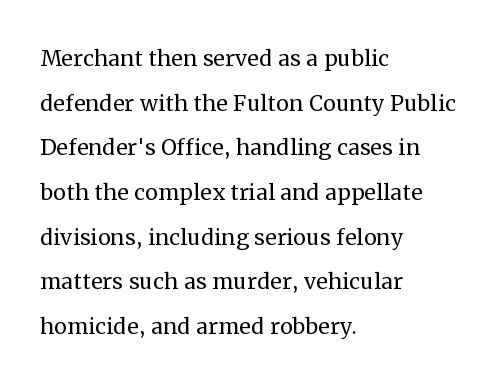
Check where the strokes stop: tiny serifs finish them off. The lettering stays uniformly vertical, giving the passage a roman look. The font is comparable to plain body text, perhaps lighter. This sample has the flowing, uneven cadence of proportional lettering.
